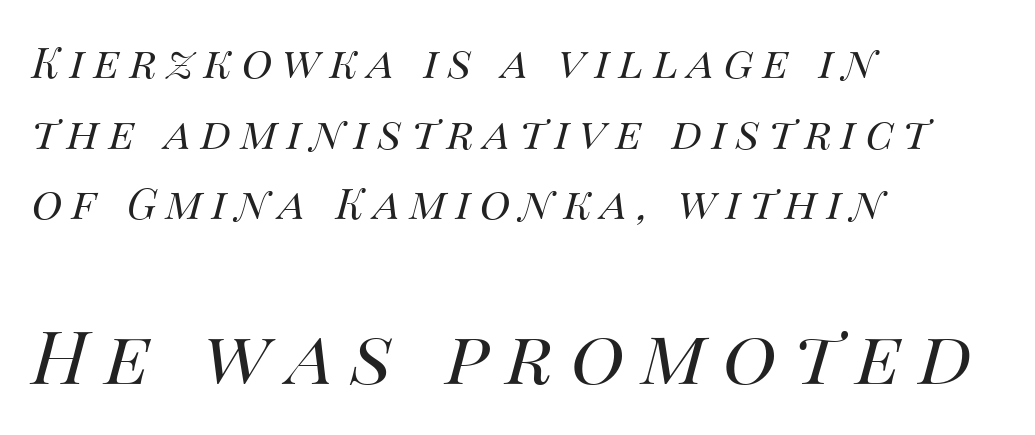
Varying glyph widths throughout — classic text-font behaviour. Tracking value appears strongly positive — letters spread wide. The passage shown is not bold in any degree. The passage is arranged the way most books set body copy — flush left. The lower block of text is set noticeably larger than the block above it. Rows of type keep a routine distance in the vertical direction.
